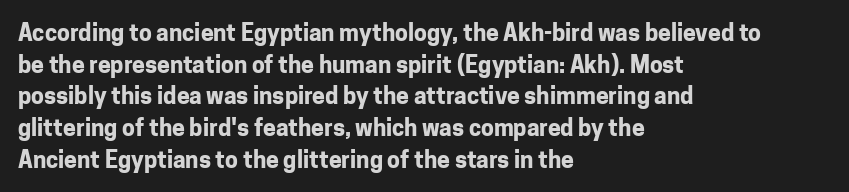
The lines are quadded left. Regular leading. Nothing unusual about the tracking: characters are spaced as the font intends. The font is running at its bold setting. Tall strokes in this sample are plumb rather than angled.
